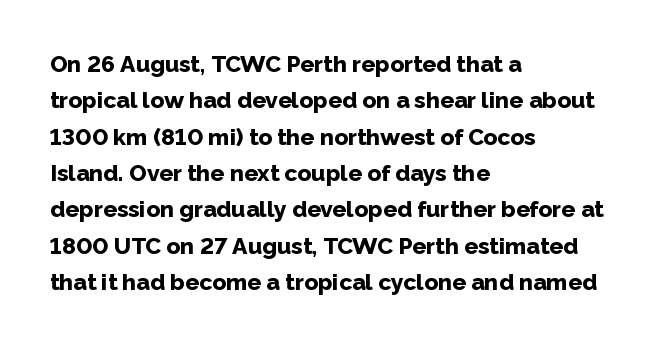
The image shows 23 px bold type, upright; set left-aligned, normal line spacing (1.58x), normal letter spacing, not underlined.
